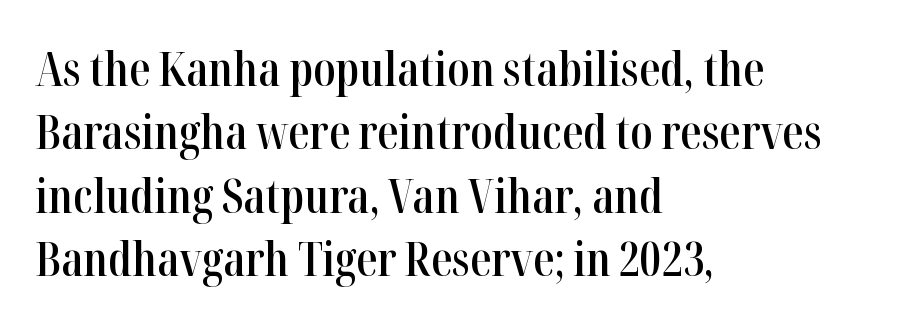
Check under the words: just untouched page. You can tell from the footed stems that serif type was used. Each letter keeps its own natural width here, so spacing adapts to shape. Each new line begins a customary step beneath the previous one. Summary of weight: moderately heavy, a semibold. All the whitespace from short lines collects on the right.
